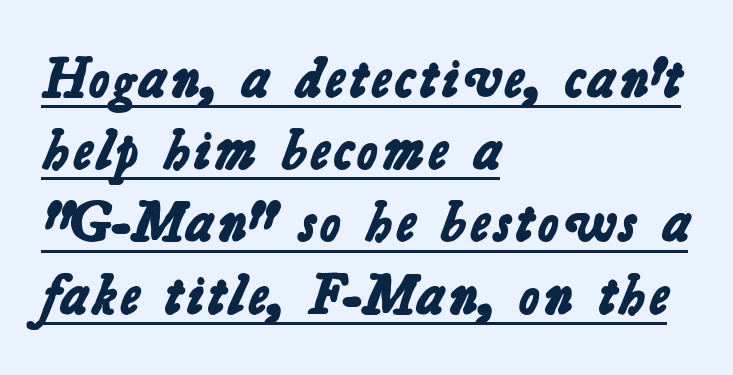
Q: Is the text bold? A: Yes.
Q: Is the typeface a serif or a sans-serif typeface? A: Sans-serif.
Q: Is the text underlined? A: Yes.
Q: How is the paragraph aligned? A: Left-aligned.
Q: Is the spacing between letters normal or unusually wide? A: Normal.
Q: Is the spacing between lines tight, normal or loose? A: Normal.
Q: Width (condensed, normal, or wide)? A: Normal.
Q: Stroke contrast? A: Low.
Q: x-height? A: Medium.
Q: Monospaced? A: No.
